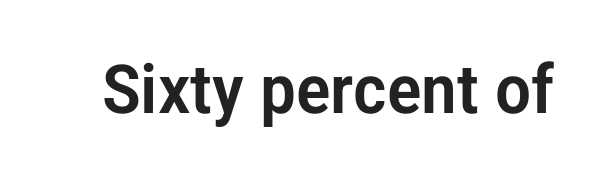
{"serif": "no", "italic": "no", "width": "condensed", "stroke_contrast": "low", "x_height": "medium", "monospaced": "no", "underline": "no", "letter_spacing": "normal", "letter_spacing_em": 0.0, "glyph_px": 68}
